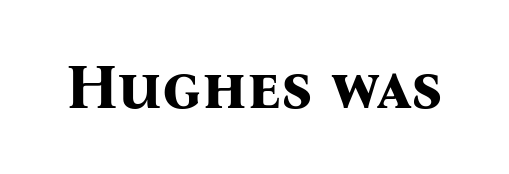
Q: Is the text bold? A: Yes.
Q: Is the text italic (slanted)? A: No, it is upright.
Q: Is the typeface a serif or a sans-serif typeface? A: Serif.
Q: Is the text underlined? A: No.
Q: Is the spacing between letters normal or unusually wide? A: Normal.
Q: Width (condensed, normal, or wide)? A: Normal.
Q: Stroke contrast? A: Medium.
Q: x-height? A: Medium.
Q: Monospaced? A: No.
